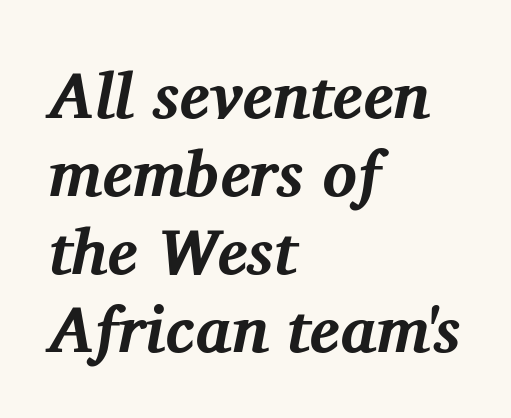
{"serif": "yes", "italic": "yes", "lean": "right", "slant_degrees": 11, "bold": "yes", "weight": "bold", "width": "normal", "stroke_contrast": "medium", "x_height": "medium", "monospaced": "no", "underline": "no", "align": "left", "line_spacing_ratio": 1.22, "letter_spacing": "normal", "letter_spacing_em": 0.0, "glyph_px": 64}
